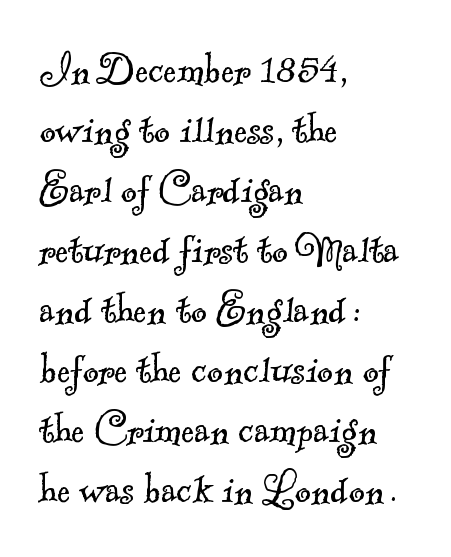
The image shows 48 px light serif type; set left-aligned, normal line spacing (1.25x), normal letter spacing, not underlined; a small x-height.
